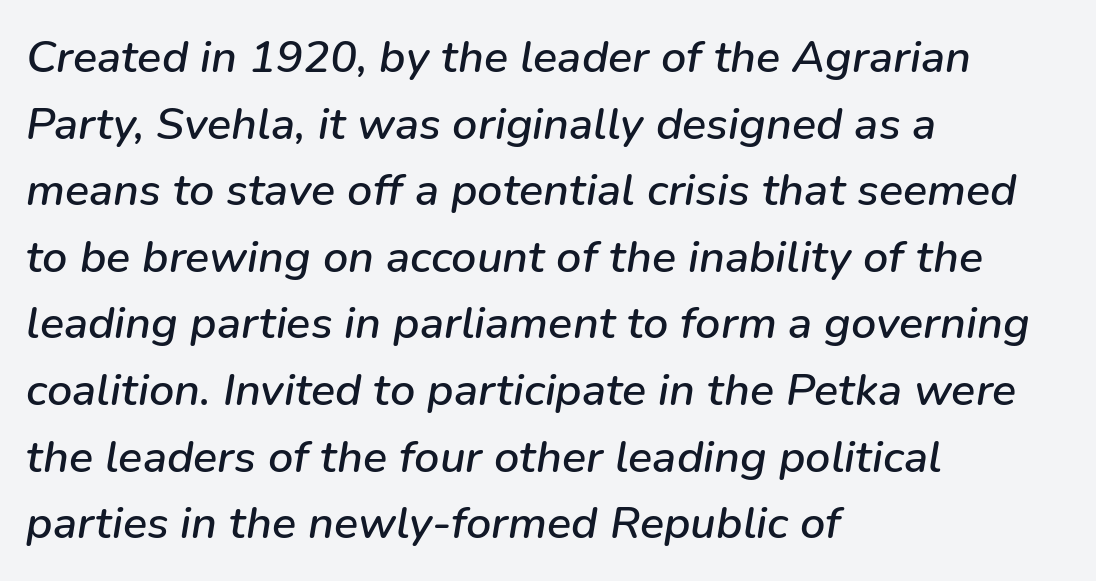
Proportional: the letters do not fall into vertical columns. Has an underline been added? It has not. Slant detected: the letters are inclined. Does extra space separate the letters? No, they use regular spacing. In CSS terms this would be text-align: left.
